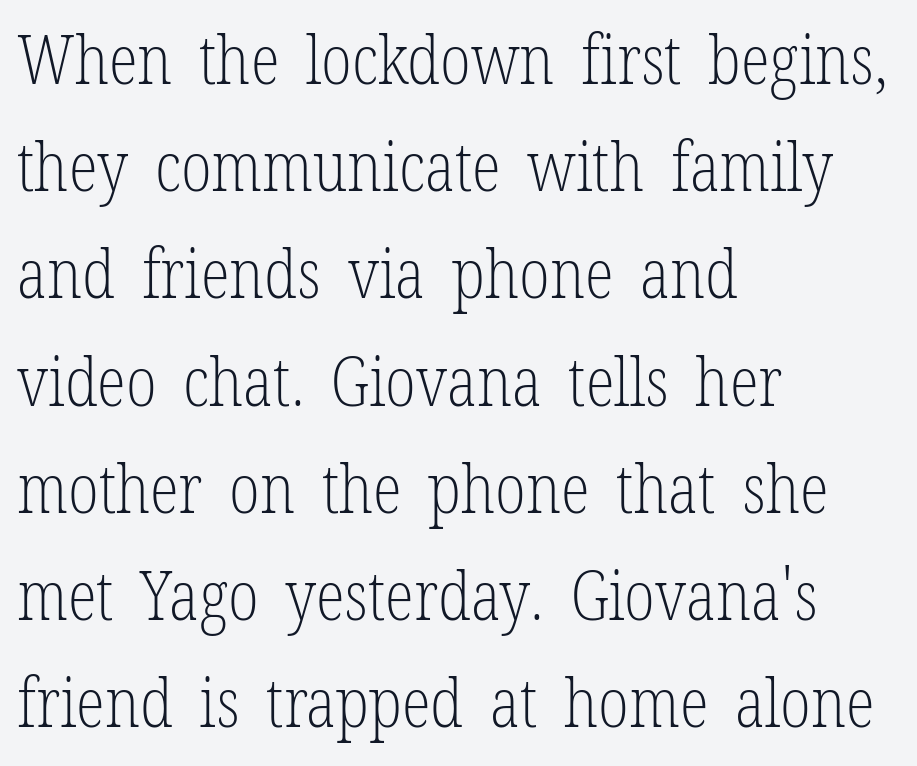
The image shows 67 px light, condensed serif type, upright; set left-aligned, normal line spacing (1.6x), normal letter spacing, not underlined; low stroke contrast and a medium x-height.
